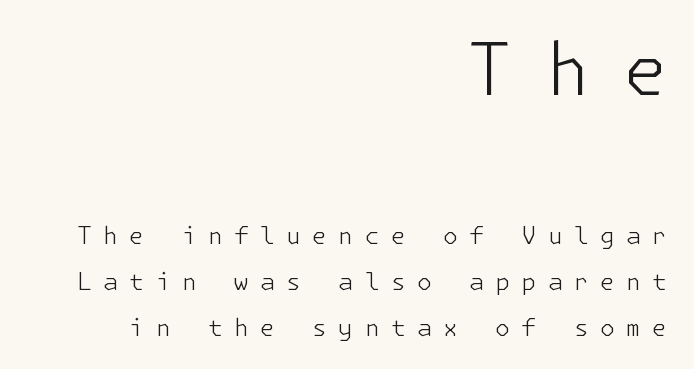
Every row of glyphs terminates at an identical x-position on the right. Each stroke keeps to a modest, everyday thickness or less. Caption: expanded tracking, letters set apart. Decoration check: the copy has no underline. Serif or sans? Sans — the stroke terminals are bare.
